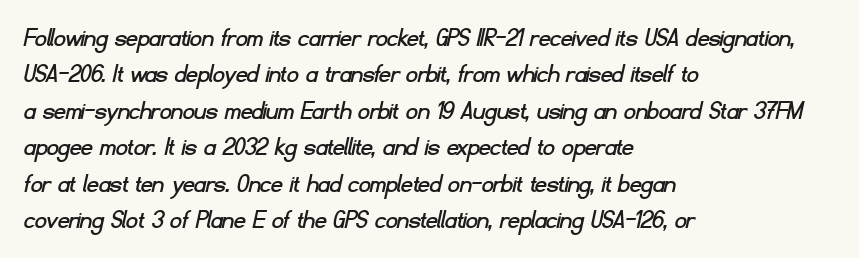
{"serif": "no", "width": "normal", "stroke_contrast": "low", "x_height": "small", "monospaced": "no", "underline": "no", "align": "left", "line_spacing": "normal", "line_spacing_ratio": 1.3, "letter_spacing": "normal", "letter_spacing_em": 0.0, "glyph_px": 28}
